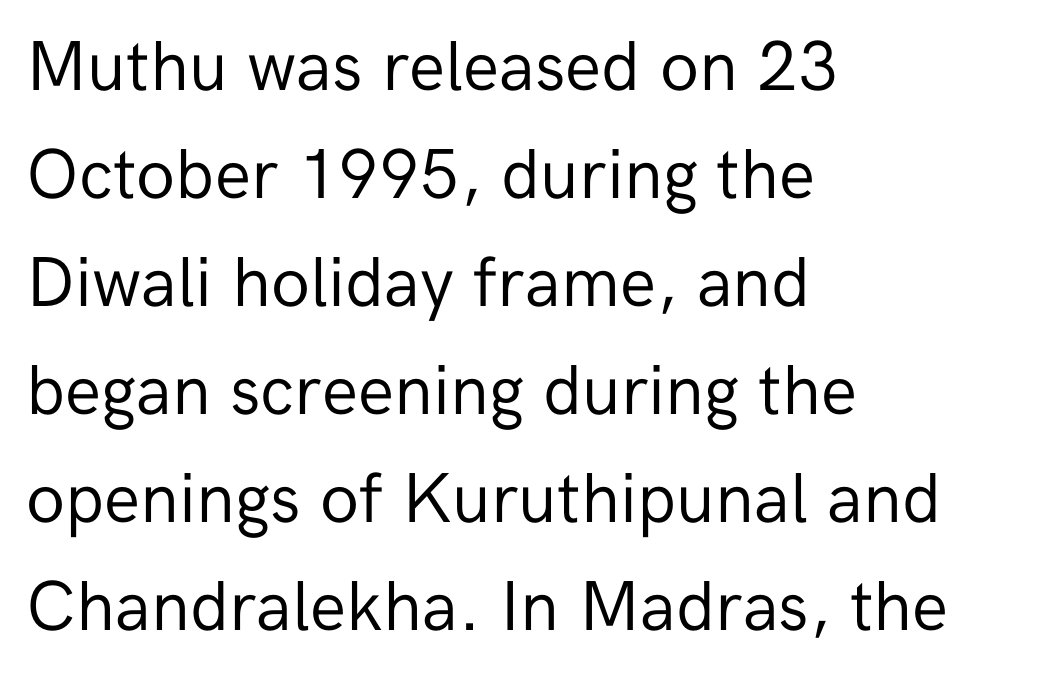
The designer left line spacing at the default. Do the characters align in a grid? No, the font is proportional. In CSS terms this would be text-align: left. Nothing sits at the stroke ends, so this counts as sans-serif. A typesetter would mark this as roman, not italic. There is no visible air inserted between adjacent glyphs.
